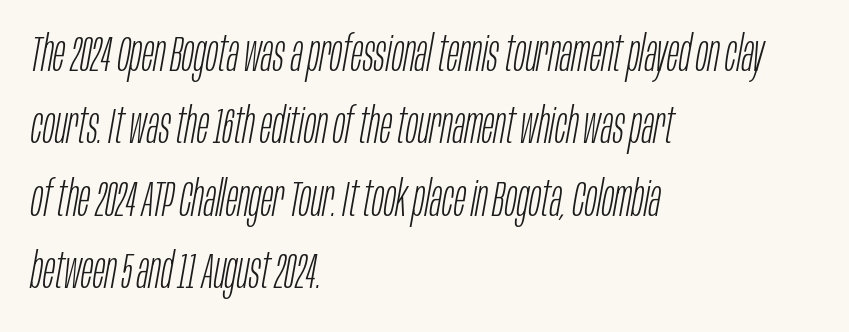
The image shows 50 px light, condensed type, italic (leaning right); set left-aligned, normal line spacing (1.45x), normal letter spacing, not underlined; low stroke contrast and a large x-height.
